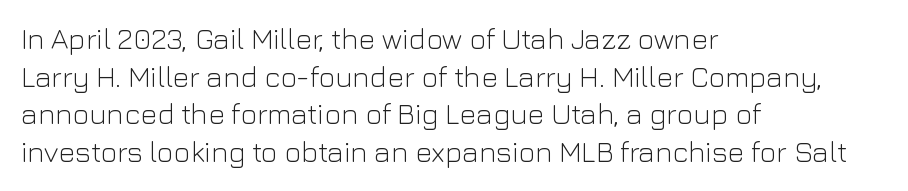
{"serif": "no", "italic": "no", "bold": "no", "weight": "light", "width": "normal", "stroke_contrast": "low", "x_height": "medium", "monospaced": "no", "underline": "no", "align": "left", "line_spacing": "normal", "line_spacing_ratio": 1.3, "letter_spacing": "normal", "letter_spacing_em": 0.0, "glyph_px": 29}
